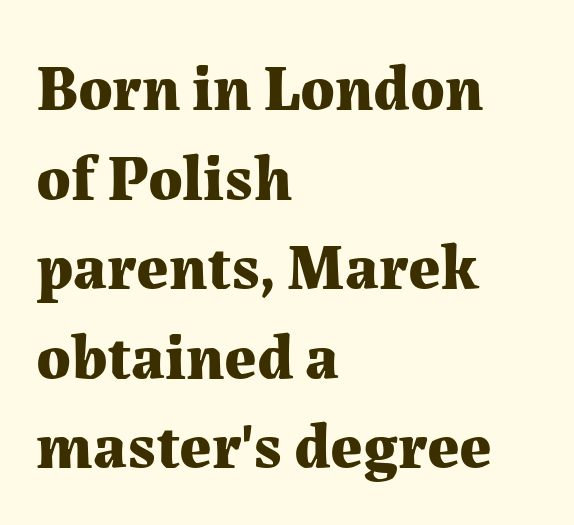
The image shows 64 px bold serif type, upright; set left-aligned, normal line spacing (1.4x), normal letter spacing, not underlined; medium stroke contrast and a medium x-height.
